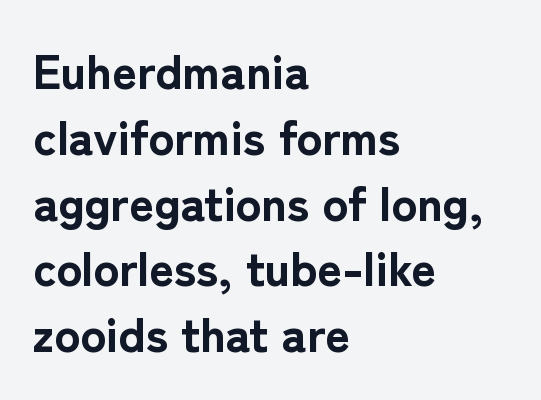
{"serif": "no", "italic": "no", "bold": "yes", "weight": "bold", "width": "normal", "stroke_contrast": "low", "x_height": "medium", "monospaced": "no", "underline": "no", "align": "left", "line_spacing": "normal", "line_spacing_ratio": 1.37, "letter_spacing": "normal", "letter_spacing_em": 0.0, "glyph_px": 48}
